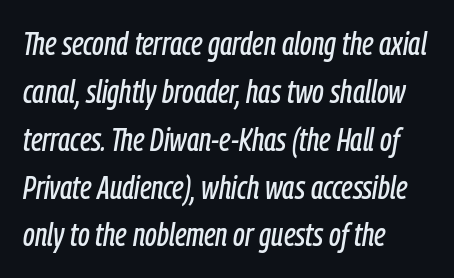
Q: Is the text italic (slanted)? A: Yes, it leans right by about 9 degrees.
Q: Is the text underlined? A: No.
Q: How is the paragraph aligned? A: Left-aligned.
Q: Is the spacing between letters normal or unusually wide? A: Normal.
Q: Is the spacing between lines tight, normal or loose? A: Normal.
Q: Width (condensed, normal, or wide)? A: Condensed.
Q: Stroke contrast? A: Low.
Q: x-height? A: Medium.
Q: Monospaced? A: No.
